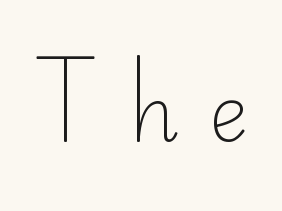
The letters stand straight up with perfectly vertical stems. Letterform terminals end flat and unadorned throughout the passage. Has an underline been added? It has not. Look at the tracking — it's clearly loosened, letters drifting apart. You could not count columns in this text — the font is proportionally spaced. The passage shown is not bold in any degree.
